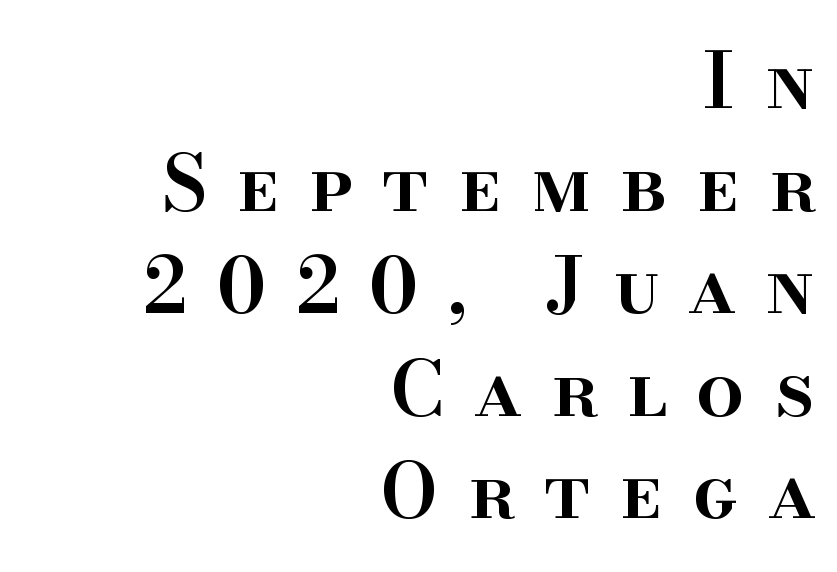
The image shows 76 px semibold serif type, upright; set right-aligned, normal line spacing (1.35x), unusually wide letter spacing (+0.39 em), not underlined; high stroke contrast and a small x-height.
